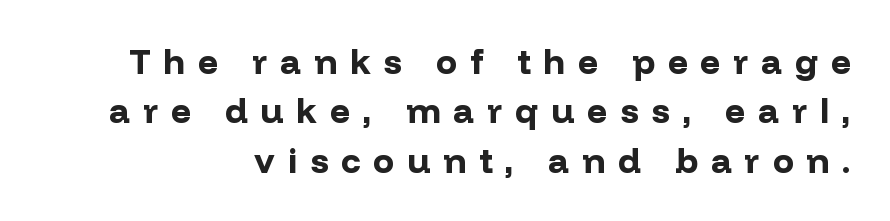
Q: Is the text bold? A: Yes.
Q: Is the text italic (slanted)? A: No, it is upright.
Q: Is the typeface a serif or a sans-serif typeface? A: Sans-serif.
Q: Is the text underlined? A: No.
Q: Is the spacing between letters normal or unusually wide? A: Unusually wide.
Q: Is the spacing between lines tight, normal or loose? A: Normal.
Q: Width (condensed, normal, or wide)? A: Normal.
Q: Stroke contrast? A: Low.
Q: x-height? A: Medium.
Q: Monospaced? A: No.
